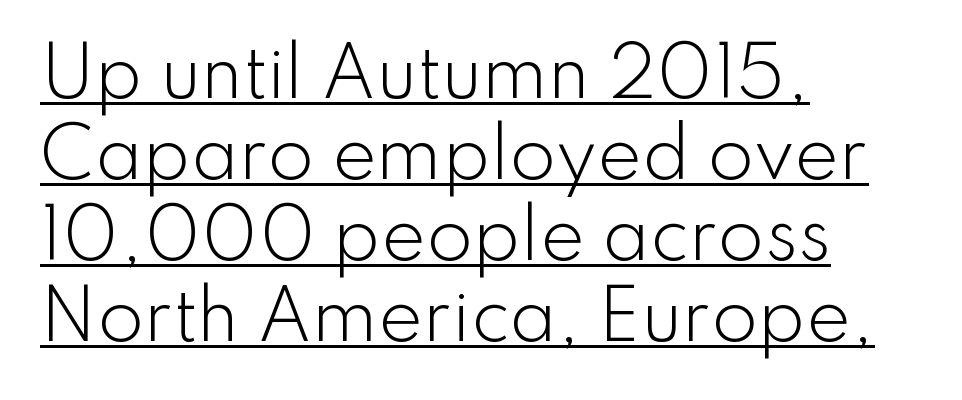
The passage shown is typed in a proportional face where columns would drift. Horizontally, the lines are justified to the leading edge only. The face used here is a sans, in the tradition of grotesques and geometrics. Letters have the restrained weight of plain body copy at most.
